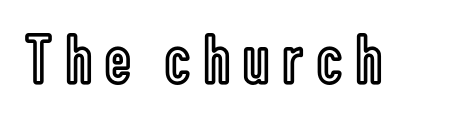
The font's upright variant was chosen for this text. Character widths vary here, with narrow letters taking less room than wide ones. Glance below the letters and you will spot only blank space.
